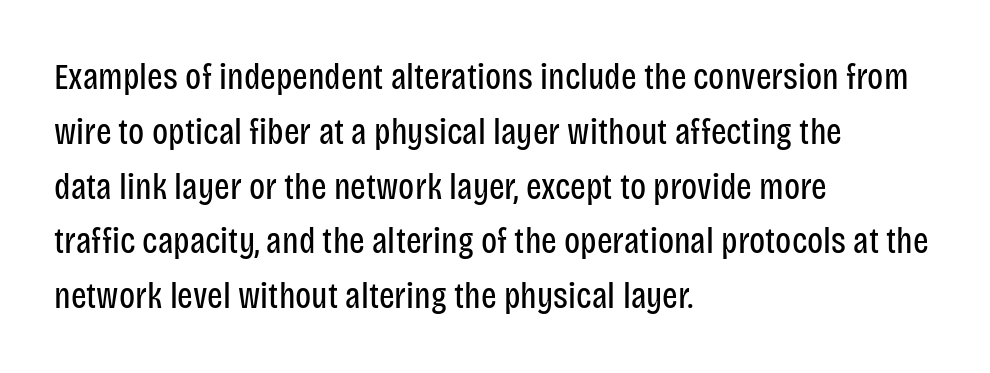
Bare-footed words on every line. The face used here is proportionally spaced, like ordinary book or web type. Honestly, the row spacing looks completely unremarkable. Check where the strokes stop: nothing finishes them off — pure sans. No extra ink here — the face is not bold. Is there any slant? The stems are plumb.
